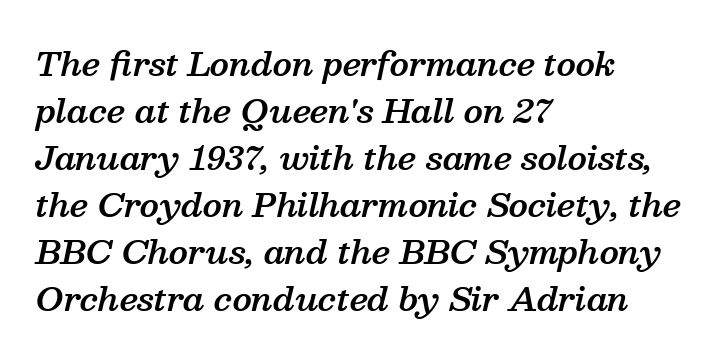
Q: Is the text bold? A: Semi-bold.
Q: Is the text italic (slanted)? A: Yes, it leans right by about 13 degrees.
Q: Is the typeface a serif or a sans-serif typeface? A: Serif.
Q: Is the text underlined? A: No.
Q: How is the paragraph aligned? A: Left-aligned.
Q: Is the spacing between letters normal or unusually wide? A: Normal.
Q: Is the spacing between lines tight, normal or loose? A: Normal.
Q: Width (condensed, normal, or wide)? A: Normal.
Q: Stroke contrast? A: Medium.
Q: x-height? A: Medium.
Q: Monospaced? A: No.
